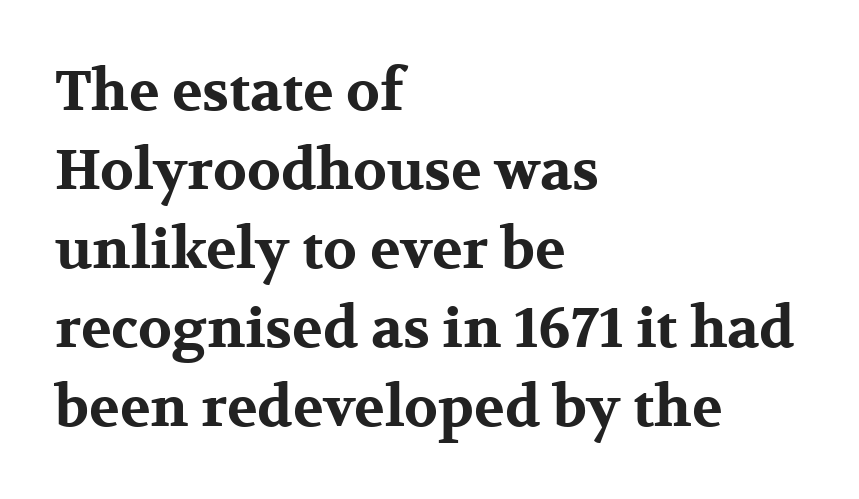
The image shows 56 px bold, wide serif type, upright; set left-aligned, normal line spacing (1.41x), normal letter spacing, not underlined; medium stroke contrast and a medium x-height.
